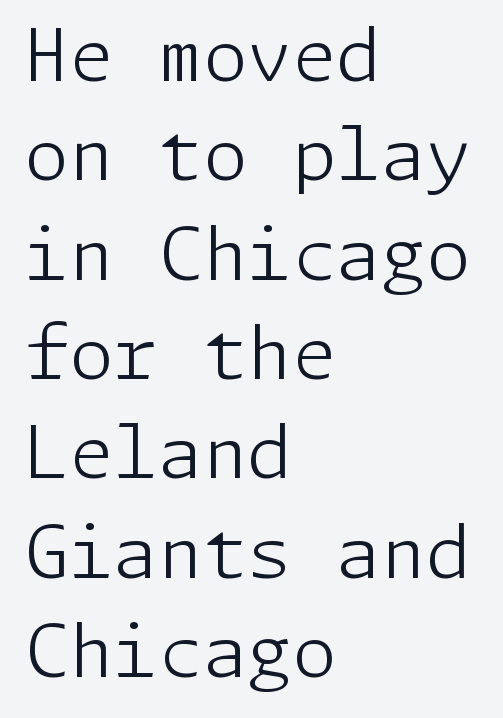
{"serif": "no", "italic": "no", "bold": "no", "weight": "light", "width": "normal", "stroke_contrast": "low", "x_height": "medium", "underline": "no", "align": "left", "line_spacing": "normal", "line_spacing_ratio": 1.38, "letter_spacing": "normal", "letter_spacing_em": 0.0, "glyph_px": 72}
